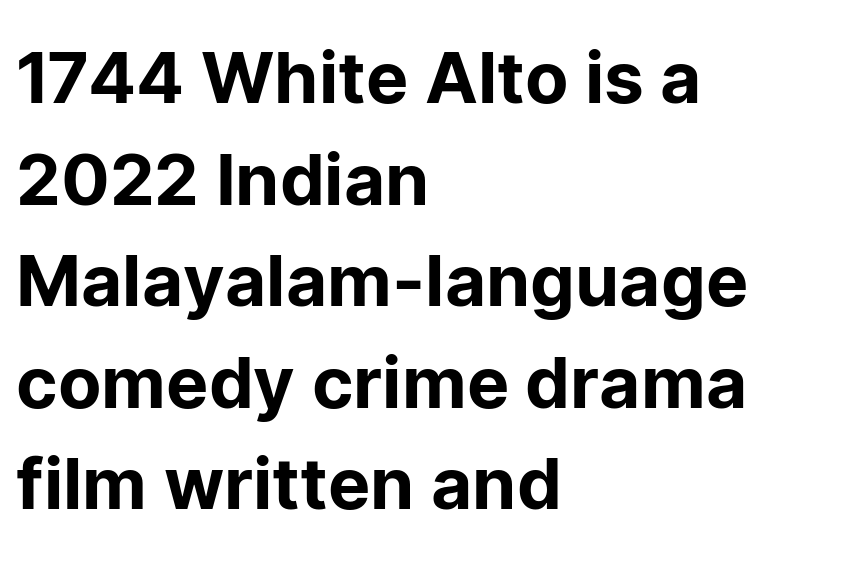
Q: Is the text italic (slanted)? A: No, it is upright.
Q: Is the typeface a serif or a sans-serif typeface? A: Sans-serif.
Q: Is the text underlined? A: No.
Q: How is the paragraph aligned? A: Left-aligned.
Q: Is the spacing between letters normal or unusually wide? A: Normal.
Q: Is the spacing between lines tight, normal or loose? A: Normal.
Q: Width (condensed, normal, or wide)? A: Normal.
Q: Stroke contrast? A: Low.
Q: x-height? A: Medium.
Q: Monospaced? A: No.
